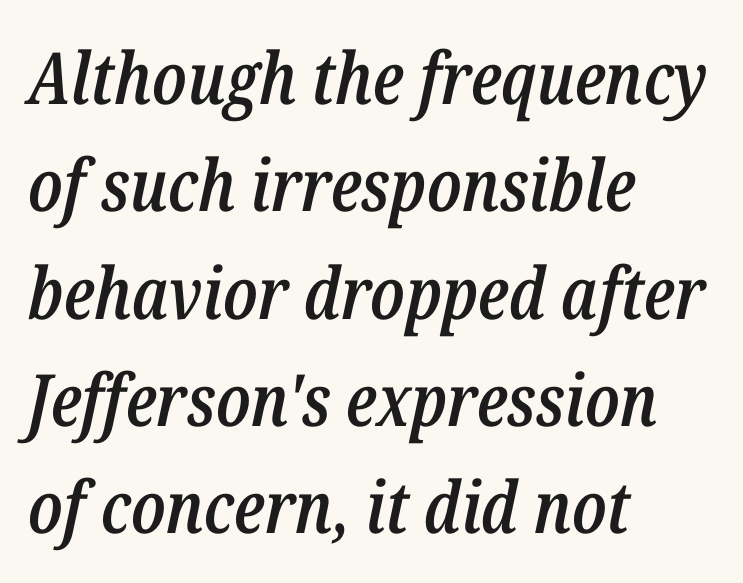
{"italic": "yes", "lean": "right", "slant_degrees": 12, "bold": "semi", "weight": "semibold", "width": "condensed", "stroke_contrast": "low", "x_height": "medium", "monospaced": "no", "underline": "no", "align": "left", "line_spacing": "normal", "line_spacing_ratio": 1.49, "letter_spacing": "normal", "letter_spacing_em": 0.0, "glyph_px": 72}
